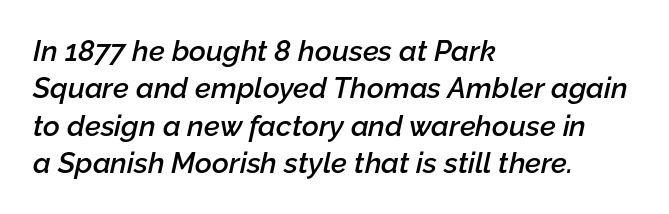
{"italic": "yes", "lean": "right", "slant_degrees": 12, "bold": "semi", "weight": "semibold", "width": "normal", "stroke_contrast": "low", "x_height": "medium", "monospaced": "no", "underline": "no", "align": "left", "line_spacing": "normal", "line_spacing_ratio": 1.29, "letter_spacing": "normal", "letter_spacing_em": 0.0, "glyph_px": 29}
